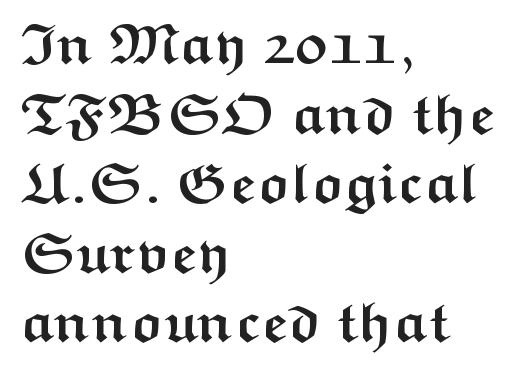
The rendering keeps characters at their native spacing. The rendering shows plain stroke endings on the letterforms — a sans-serif design. Notice how the passage keeps a crisp vertical edge on the left only. Typographic density is high because the face is bold.
